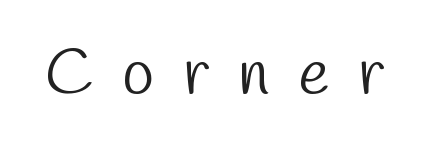
The image shows 65 px light, condensed sans-serif type; set unusually wide letter spacing (+0.45 em), not underlined; low stroke contrast and a medium x-height.
